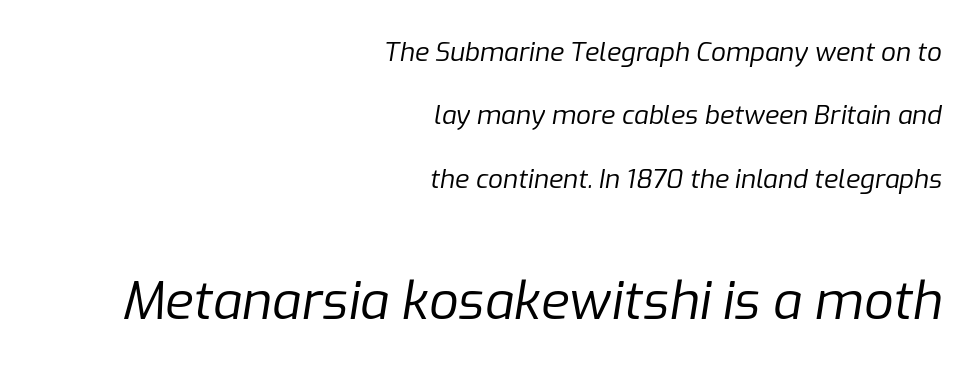
{"italic": "yes", "lean": "right", "slant_degrees": 9, "bold": "no", "weight": "regular", "width": "normal", "stroke_contrast": "low", "x_height": "medium", "monospaced": "no", "underline": "no", "align": "right", "line_spacing": "loose", "line_spacing_ratio": 2.44, "letter_spacing": "normal", "letter_spacing_em": 0.0, "larger_block": "second", "size_ratio": 2.0, "glyph_px": 52}
